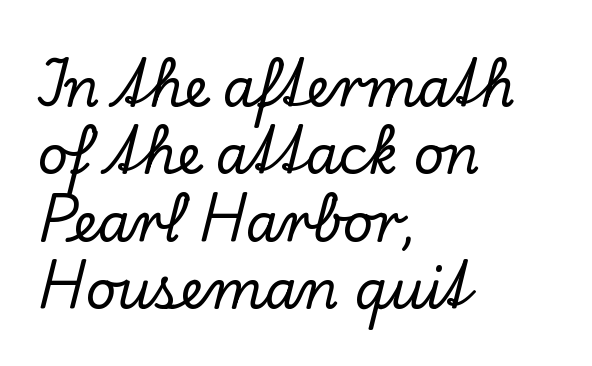
{"serif": "yes", "width": "normal", "stroke_contrast": "low", "x_height": "small", "monospaced": "no", "underline": "no", "align": "left", "line_spacing": "normal", "line_spacing_ratio": 1.27, "letter_spacing": "normal", "letter_spacing_em": 0.0, "glyph_px": 53}
